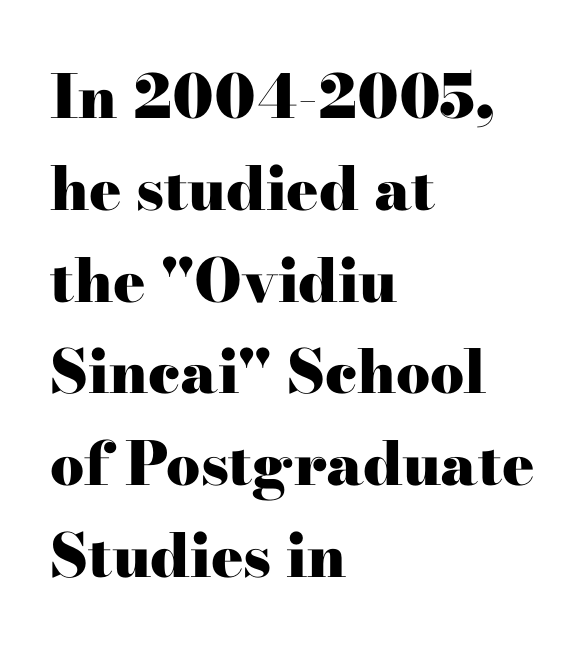
Q: Is the text bold? A: Yes.
Q: Is the text italic (slanted)? A: No, it is upright.
Q: Is the typeface a serif or a sans-serif typeface? A: Serif.
Q: Is the text underlined? A: No.
Q: How is the paragraph aligned? A: Left-aligned.
Q: Is the spacing between letters normal or unusually wide? A: Normal.
Q: Is the spacing between lines tight, normal or loose? A: Normal.
Q: Width (condensed, normal, or wide)? A: Wide.
Q: Stroke contrast? A: High.
Q: x-height? A: Small.
Q: Monospaced? A: No.
